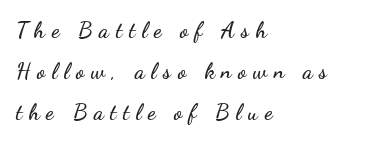
{"underline": "no", "align": "left", "line_spacing_ratio": 1.86, "letter_spacing": "wide", "letter_spacing_em": 0.3, "glyph_px": 22}
